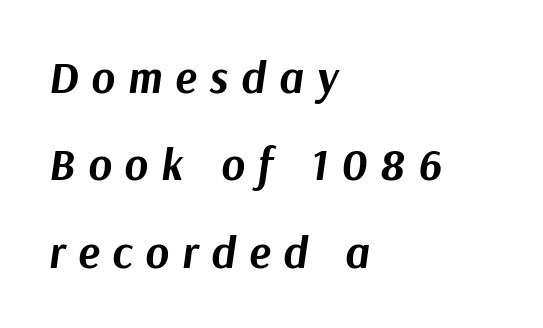
The image shows 45 px bold type, italic (leaning right); set left-aligned, loose line spacing (1.94x), unusually wide letter spacing (+0.29 em), not underlined; medium stroke contrast and a medium x-height.
